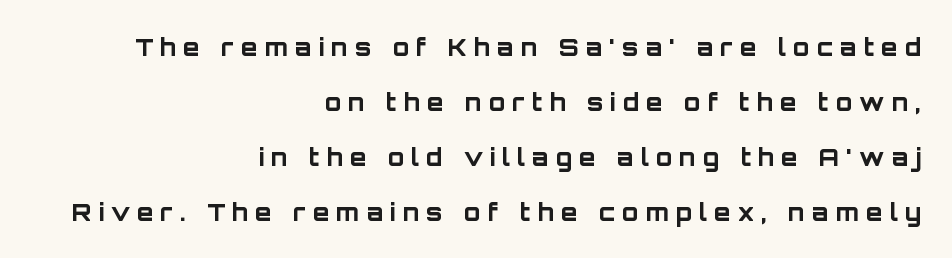
The image shows 24 px bold type, upright; set right-aligned, loose line spacing (2.29x), unusually wide letter spacing (+0.29 em), not underlined.
